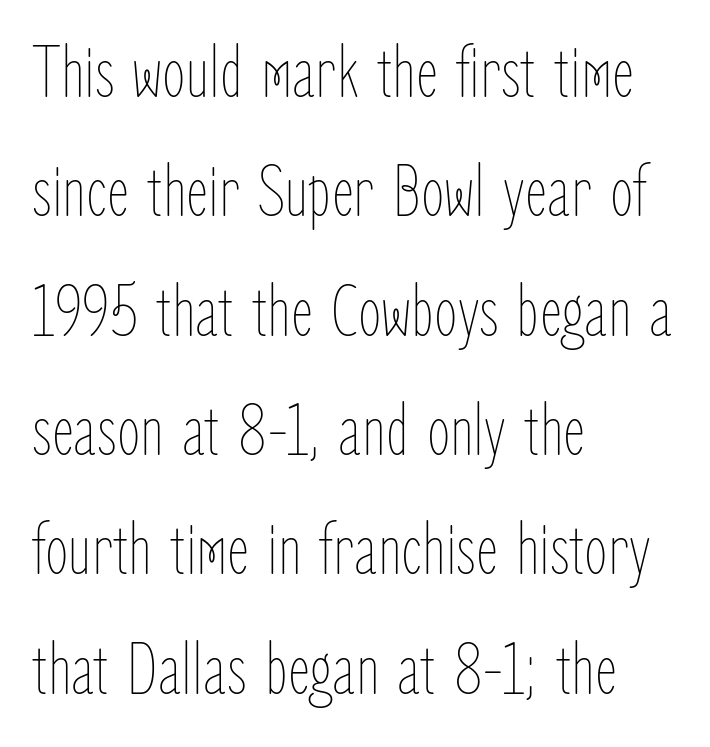
The image shows 76 px thin, condensed type, upright; set left-aligned, normal line spacing (1.57x), normal letter spacing, not underlined; low stroke contrast and a medium x-height.
